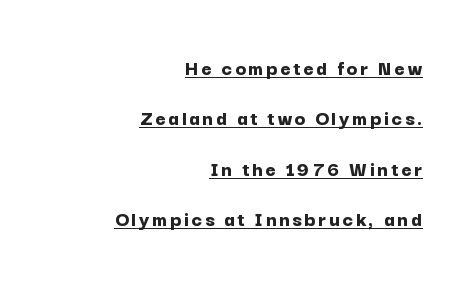
Q: Is the text bold? A: Yes.
Q: Is the text italic (slanted)? A: No, it is upright.
Q: Is the text underlined? A: Yes.
Q: How is the paragraph aligned? A: Right-aligned.
Q: Is the spacing between lines tight, normal or loose? A: Loose.
